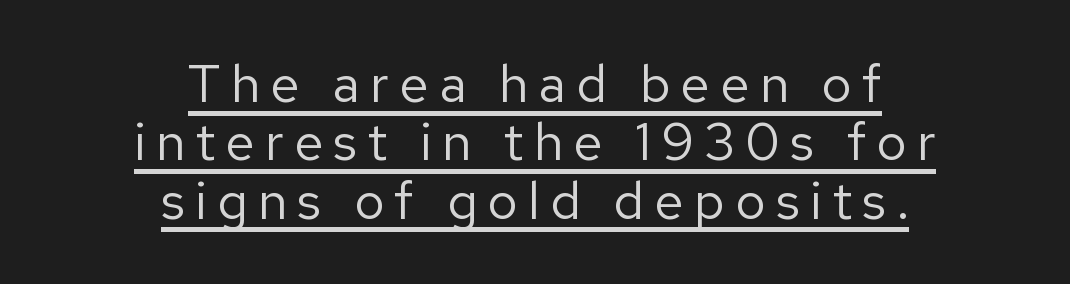
Stroke terminals: plain, sans-serif. A typesetter would call this proportional, since set widths differ per character. The lines are quadded center. Check the space under the baseline: a stroke is drawn there.
